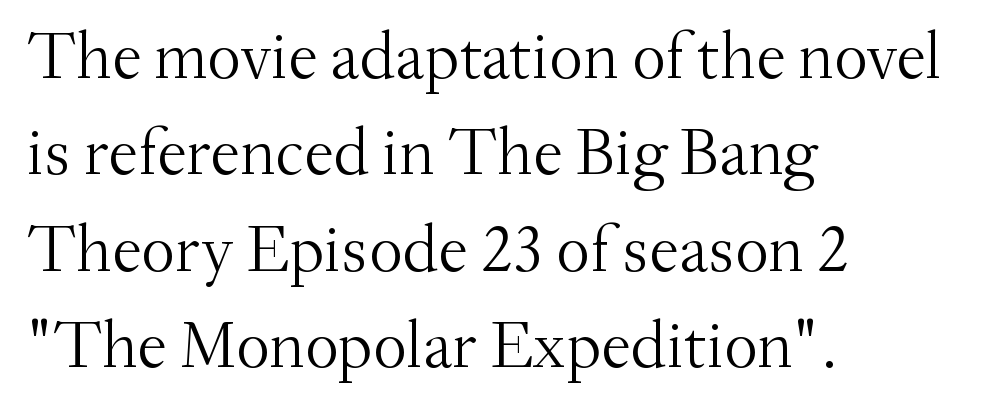
{"serif": "yes", "italic": "no", "bold": "no", "weight": "light", "width": "normal", "stroke_contrast": "medium", "x_height": "small", "monospaced": "no", "underline": "no", "align": "left", "line_spacing": "normal", "line_spacing_ratio": 1.44, "letter_spacing": "normal", "letter_spacing_em": 0.0, "glyph_px": 67}
